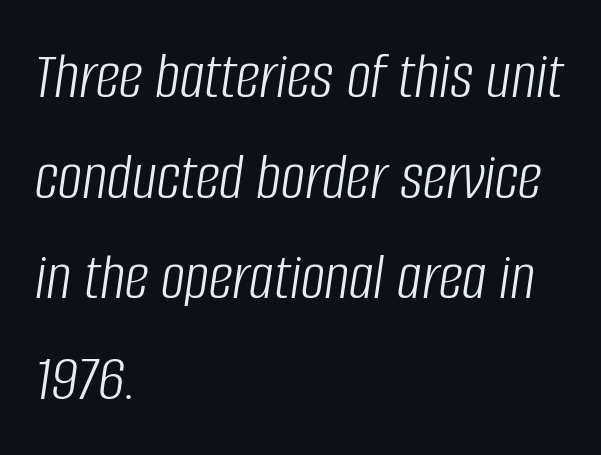
Q: Is the text bold? A: No.
Q: Is the text italic (slanted)? A: Yes, it leans right by about 8 degrees.
Q: Is the text underlined? A: No.
Q: How is the paragraph aligned? A: Left-aligned.
Q: Is the spacing between letters normal or unusually wide? A: Normal.
Q: Is the spacing between lines tight, normal or loose? A: Normal.
Q: Width (condensed, normal, or wide)? A: Condensed.
Q: Stroke contrast? A: Low.
Q: x-height? A: Large.
Q: Monospaced? A: No.
